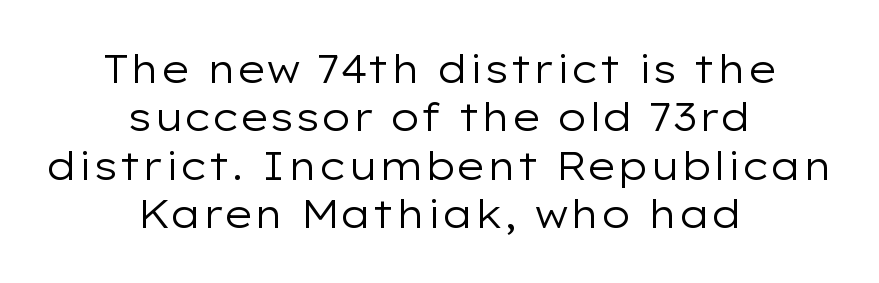
Q: Is the text bold? A: No.
Q: Is the text italic (slanted)? A: No, it is upright.
Q: Is the typeface a serif or a sans-serif typeface? A: Sans-serif.
Q: Is the text underlined? A: No.
Q: How is the paragraph aligned? A: Centered.
Q: Is the spacing between letters normal or unusually wide? A: Normal.
Q: Width (condensed, normal, or wide)? A: Wide.
Q: Stroke contrast? A: Low.
Q: x-height? A: Medium.
Q: Monospaced? A: No.
